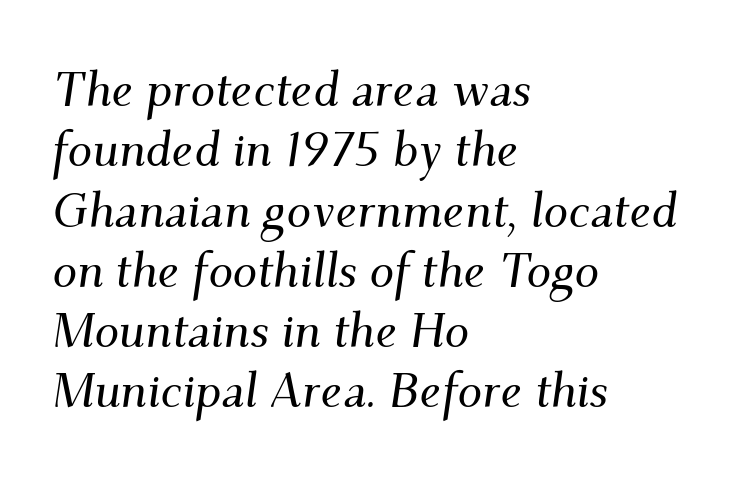
The image shows 49 px serif type, italic (leaning right); set left-aligned, line spacing 1.23x, normal letter spacing, not underlined; medium stroke contrast and a small x-height.
